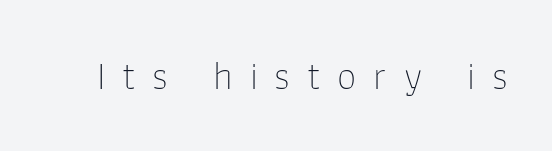
{"serif": "no", "italic": "no", "bold": "no", "weight": "thin", "width": "normal", "stroke_contrast": "low", "x_height": "medium", "monospaced": "no", "underline": "no", "letter_spacing": "wide", "letter_spacing_em": 0.43, "glyph_px": 39}
